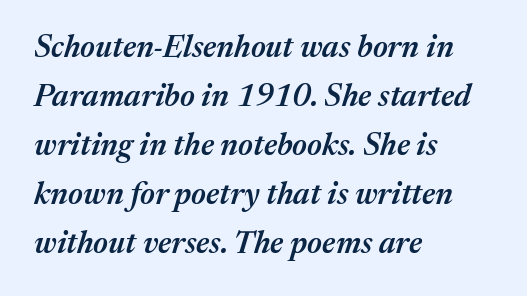
The typesetter chose a ragged-right arrangement here. Moderately thickened strokes mark this as semibold type. This sample uses plain, unmodified letter spacing. Whoever set this chose a conventional vertical rhythm. A typesetter would call this proportional, since set widths differ per character. The typography opts for an oblique posture over an upright one.
